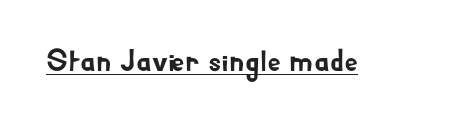
The image shows 31 px sans-serif type, upright; set normal letter spacing, underlined; low stroke contrast and a small x-height.
